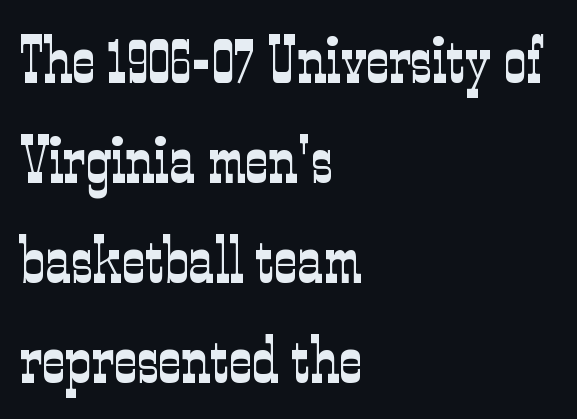
Q: Is the text bold? A: No.
Q: Is the text italic (slanted)? A: No, it is upright.
Q: Is the typeface a serif or a sans-serif typeface? A: Serif.
Q: Is the text underlined? A: No.
Q: How is the paragraph aligned? A: Left-aligned.
Q: Is the spacing between letters normal or unusually wide? A: Normal.
Q: Is the spacing between lines tight, normal or loose? A: Normal.
Q: Width (condensed, normal, or wide)? A: Condensed.
Q: Stroke contrast? A: Low.
Q: x-height? A: Medium.
Q: Monospaced? A: No.
